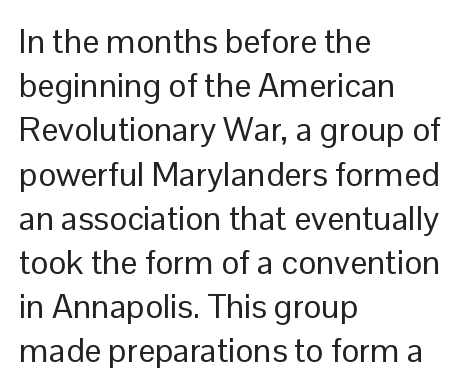
Q: Is the text bold? A: No.
Q: Is the text italic (slanted)? A: No, it is upright.
Q: Is the typeface a serif or a sans-serif typeface? A: Sans-serif.
Q: Is the text underlined? A: No.
Q: How is the paragraph aligned? A: Left-aligned.
Q: Is the spacing between letters normal or unusually wide? A: Normal.
Q: Is the spacing between lines tight, normal or loose? A: Normal.
Q: Width (condensed, normal, or wide)? A: Normal.
Q: Stroke contrast? A: Low.
Q: x-height? A: Medium.
Q: Monospaced? A: No.
